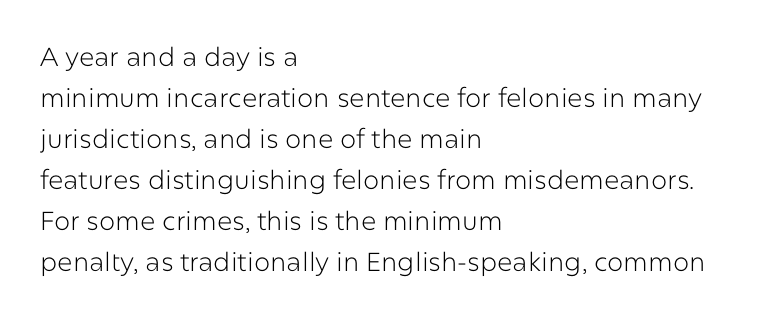
The image shows 26 px text type, upright; set left-aligned, normal line spacing (1.58x), normal letter spacing, not underlined.
